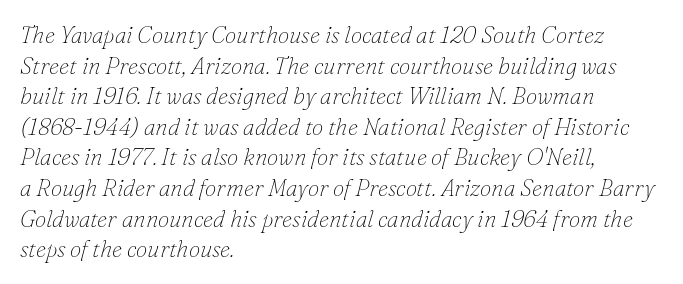
Every row of glyphs begins at an identical x-position on the left. Between one letter and the next there's only the usual sliver of space. The words here are not underlined. These glyphs show unthickened strokes, regular width or finer. The whole block is typeset with a tilt. The rendering uses a moderate line-height, typical for paragraphs.
